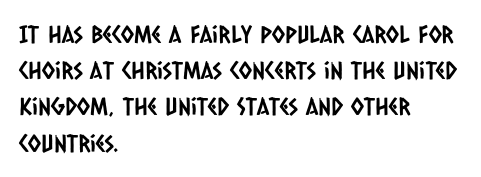
The image shows 24 px text type; set left-aligned, normal line spacing (1.51x), normal letter spacing, not underlined.
